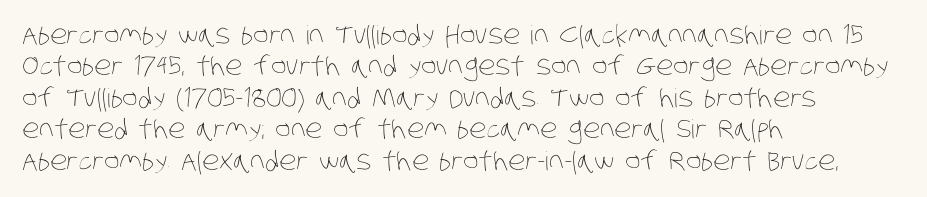
The baseline area is clear. In CSS terms this would be text-align: left. Each word holds together tightly as a unit, with standard inter-letter gaps. Letters have the restrained weight of plain body copy at most.
